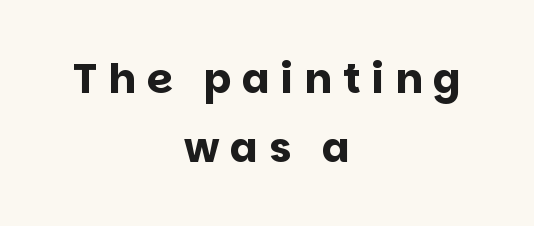
How would I describe the line gaps? Plain and ordinary. This sample uses expanded letter spacing, leaving extra air between glyphs. A typesetter would call this proportional, since set widths differ per character. Plain, unruled lines of type. The characters display no serif detailing; their extremities are plain.
